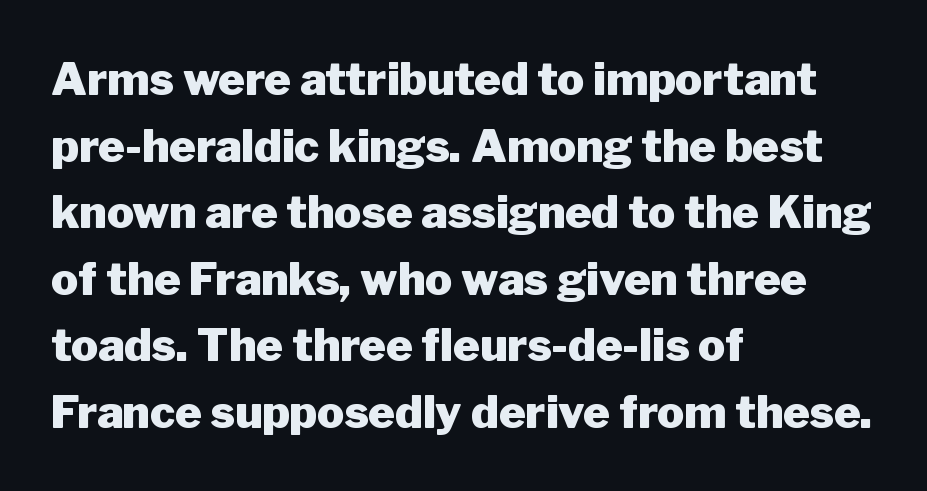
This sample has the flowing, uneven cadence of proportional lettering. Look at the tracking — it's just the regular setting, nothing added. Italic: no, the glyphs are upright roman. This sample uses a sans-serif face. Leftover space on each line is placed entirely after the last word. These lines sit exactly where default settings would place them.
